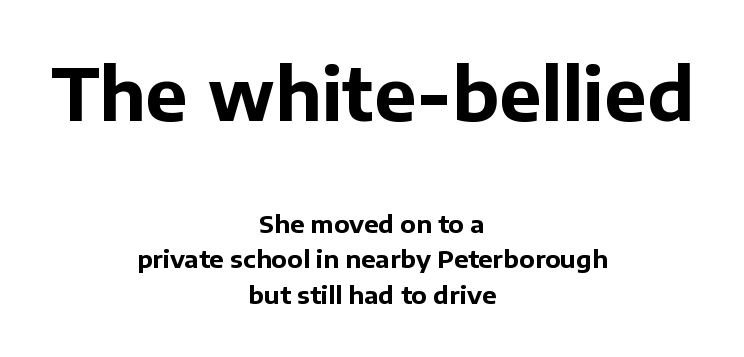
The image shows 71 px bold sans-serif type, upright; set centered, normal line spacing (1.47x), normal letter spacing, not underlined; the first (top) block is 2.96x larger; low stroke contrast and a medium x-height.
